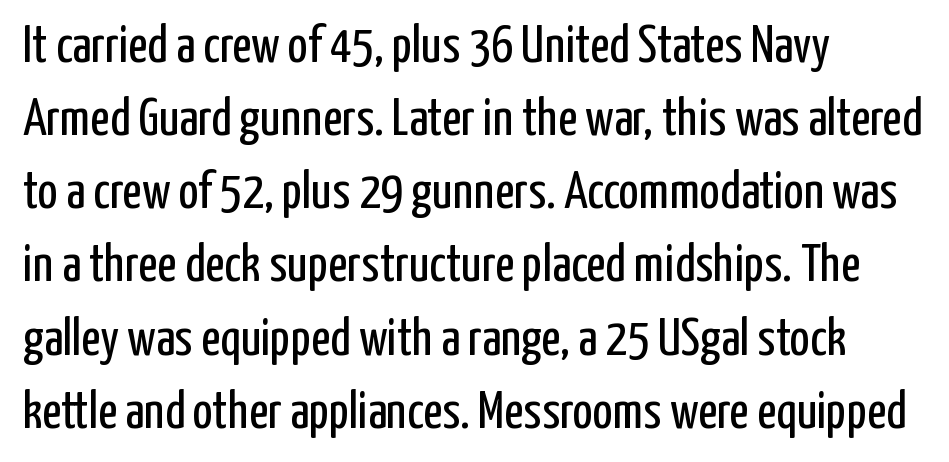
The passage shown is not underscored anywhere. Tracking value appears to be zero — textbook default spacing. Classification — sans serif. Does the copy run flush right? No — it runs flush left. A normal amount of white space separates one row of letters from the next.
